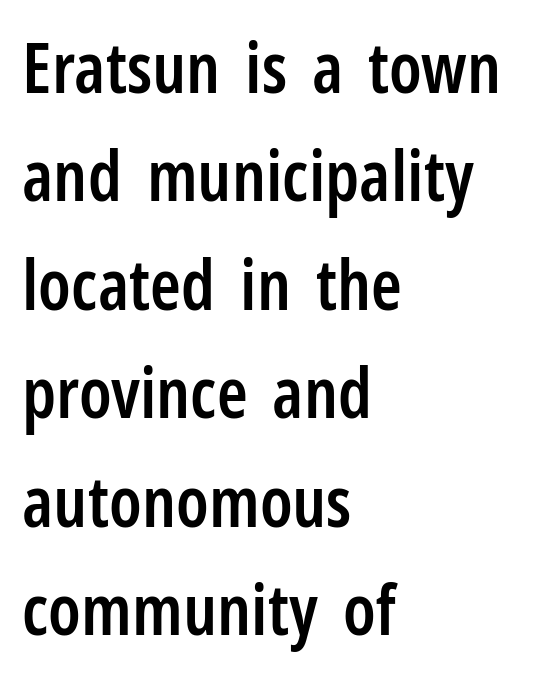
{"serif": "no", "italic": "no", "bold": "semi", "weight": "semibold", "width": "condensed", "stroke_contrast": "low", "x_height": "medium", "monospaced": "no", "underline": "no", "align": "left", "line_spacing": "normal", "line_spacing_ratio": 1.55, "letter_spacing": "normal", "letter_spacing_em": 0.0, "glyph_px": 70}
